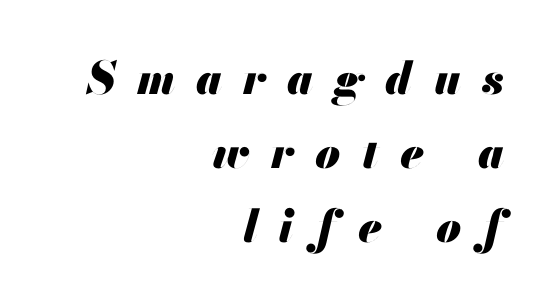
The image shows 45 px heavy type, italic (leaning right); set right-aligned, normal line spacing (1.65x), unusually wide letter spacing (+0.48 em), not underlined; medium stroke contrast and a small x-height.
